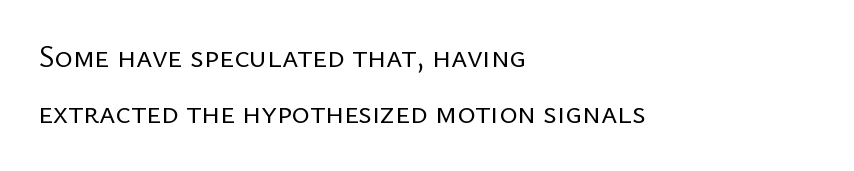
This sample has the flowing, uneven cadence of proportional lettering. Reading down the block, your eye returns to a fixed left position each line. The lettering stays uniformly vertical, giving the passage a roman look. Bare-footed words on every line.
